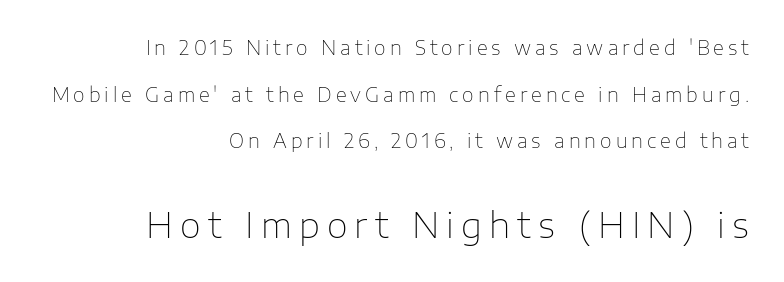
The image shows 34 px thin sans-serif type, upright; set right-aligned, loose line spacing (2.46x), unusually wide letter spacing (+0.21 em), not underlined; the second (bottom) block is 1.79x larger; low stroke contrast and a medium x-height.
